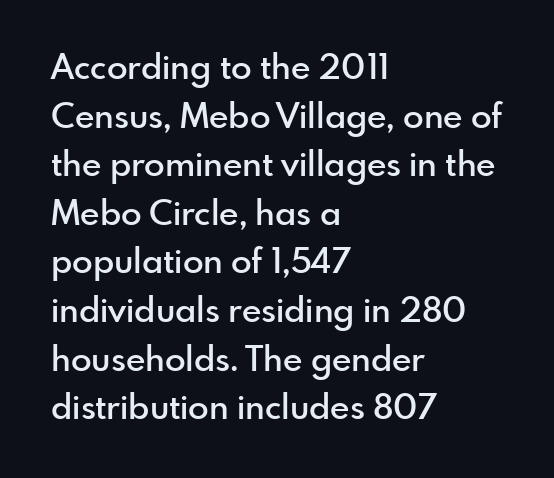
{"serif": "no", "italic": "no", "bold": "semi", "weight": "semibold", "width": "normal", "x_height": "small", "monospaced": "no", "underline": "no", "align": "left", "line_spacing": "normal", "line_spacing_ratio": 1.43, "letter_spacing": "normal", "letter_spacing_em": 0.0, "glyph_px": 34}
